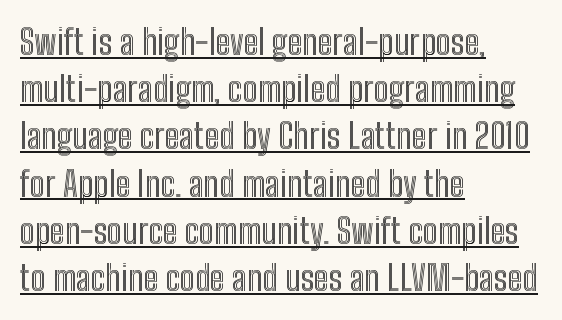
The image shows 35 px condensed type, upright; set left-aligned, normal line spacing (1.35x), normal letter spacing, underlined; a medium x-height.
